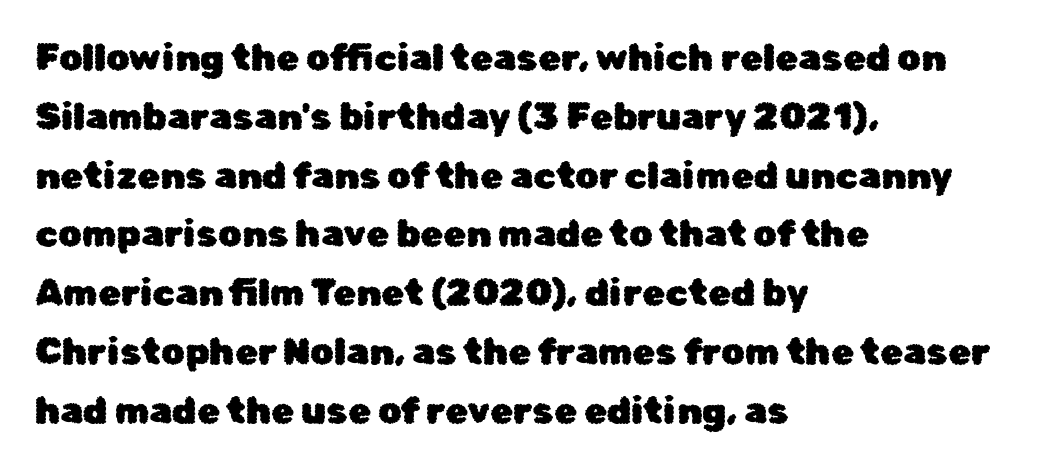
Typographically, this falls in the sans-serif category. Underlining? Definitely not there. The letters advance in unequal steps, a hallmark of proportional type. Designer's note — italics off, roman on. Each line starts at the same left margin while the right side varies.
